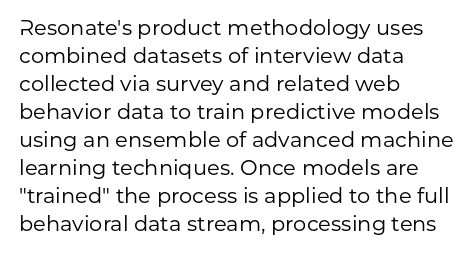
The image shows 21 px text type, upright; set left-aligned, normal line spacing (1.33x), normal letter spacing, not underlined.
